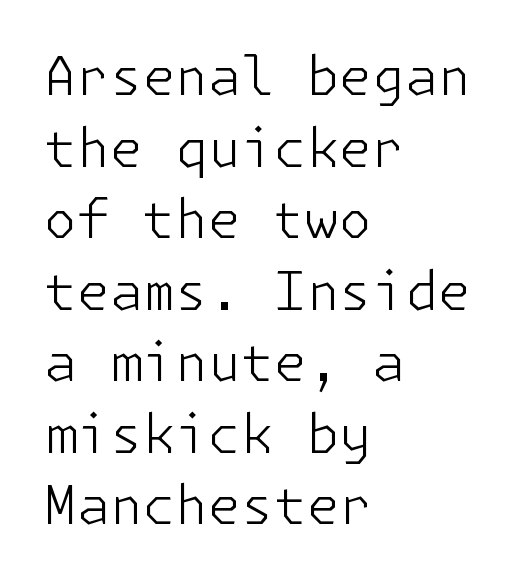
The image shows 53 px light sans-serif type, upright; set left-aligned, normal line spacing (1.35x), normal letter spacing, not underlined; low stroke contrast and a medium x-height.
